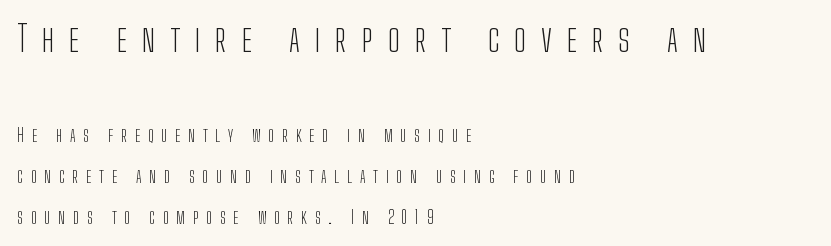
Q: Is the text bold? A: No.
Q: Is the text italic (slanted)? A: No, it is upright.
Q: Is the typeface a serif or a sans-serif typeface? A: Sans-serif.
Q: Is the text underlined? A: No.
Q: How is the paragraph aligned? A: Left-aligned.
Q: Is the spacing between letters normal or unusually wide? A: Unusually wide.
Q: Is the spacing between lines tight, normal or loose? A: Loose.
Q: Which block of text is set in a larger size, the first (top) or the second (bottom)? A: The first (top) one.
Q: Width (condensed, normal, or wide)? A: Condensed.
Q: Stroke contrast? A: Low.
Q: x-height? A: Medium.
Q: Monospaced? A: No.
